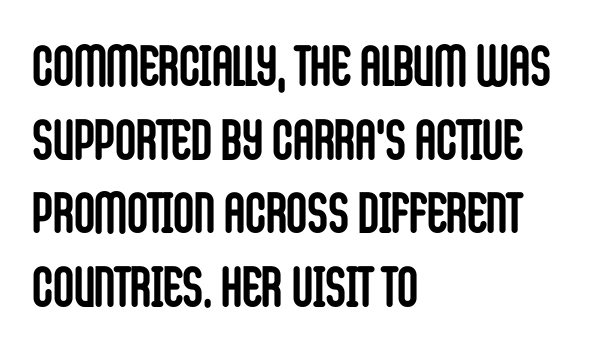
The image shows 57 px semibold, condensed sans-serif type, upright; set left-aligned, normal line spacing (1.29x), normal letter spacing, not underlined; low stroke contrast and a large x-height.
